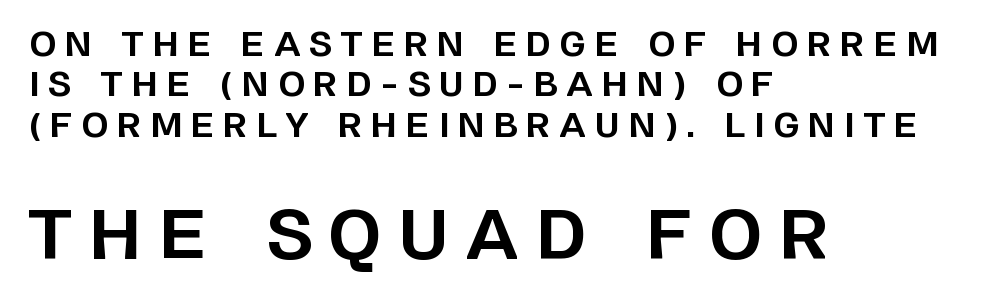
Where is the straight margin? On the left. Upright lettering throughout. The characters display no serif detailing; their extremities are plain. Each glyph is drawn with heavy, bold strokes. Here the designer chose a conventional face with non-uniform glyph widths. Letters rest on an invisible, unmarked baseline.
